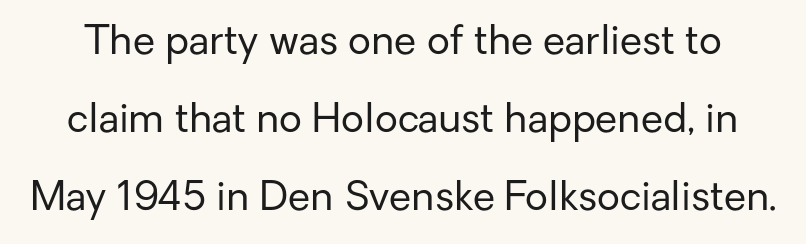
Short note: letters normally spaced. Honestly, there is no underline to notice here at all. The passage shown is typed in a proportional face where columns would drift. Letters have the restrained weight of plain body copy at most.
